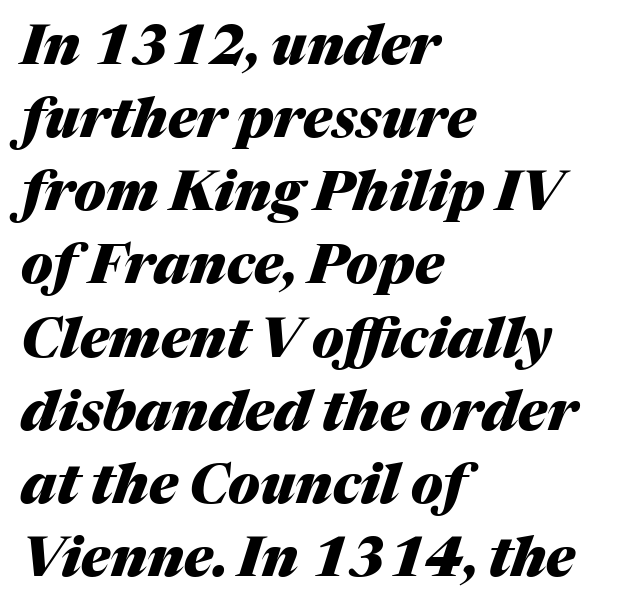
Each letter keeps its own natural width here, so spacing adapts to shape. The typesetter chose a ragged-right arrangement here. Tracking here is standard; glyphs follow each other at the usual distance. Emphasis by weight is at full strength: bold. The area under the type is left untouched. When letters slant like this, we call the style italic.
